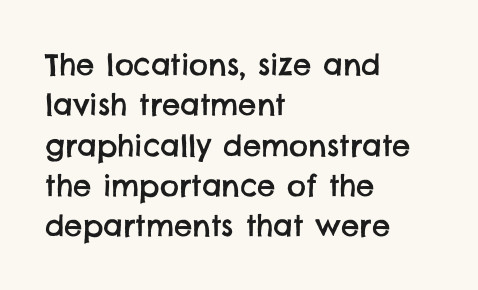
Q: Is the typeface a serif or a sans-serif typeface? A: Sans-serif.
Q: Is the text underlined? A: No.
Q: How is the paragraph aligned? A: Left-aligned.
Q: Is the spacing between letters normal or unusually wide? A: Normal.
Q: Is the spacing between lines tight, normal or loose? A: Normal.
Q: Width (condensed, normal, or wide)? A: Normal.
Q: Stroke contrast? A: Low.
Q: x-height? A: Large.
Q: Monospaced? A: No.
